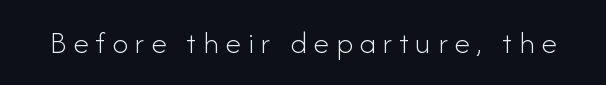
The image shows 32 px light sans-serif type, upright; set unusually wide letter spacing (+0.21 em), not underlined; low stroke contrast and a small x-height.
